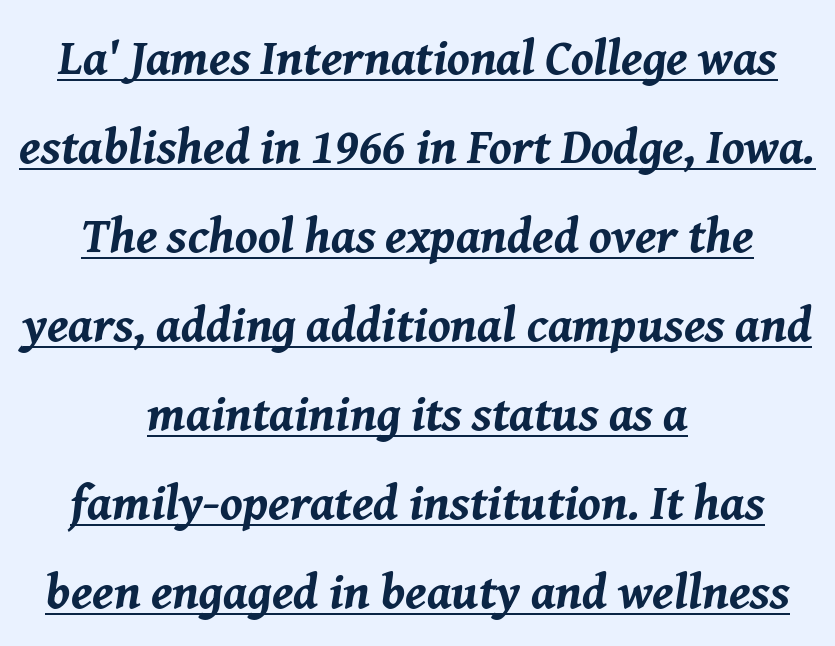
{"italic": "yes", "lean": "right", "slant_degrees": 8, "bold": "yes", "weight": "bold", "width": "normal", "stroke_contrast": "medium", "x_height": "medium", "monospaced": "no", "underline": "yes", "align": "center", "line_spacing_ratio": 1.78, "letter_spacing": "normal", "letter_spacing_em": 0.0, "glyph_px": 50}
